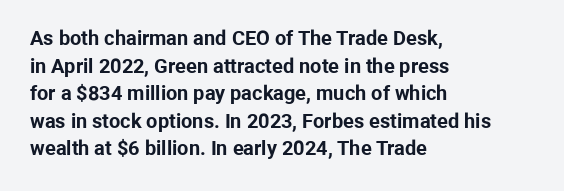
Q: Is the text bold? A: Yes.
Q: Is the text italic (slanted)? A: No, it is upright.
Q: Is the text underlined? A: No.
Q: How is the paragraph aligned? A: Left-aligned.
Q: Is the spacing between letters normal or unusually wide? A: Normal.
Q: Is the spacing between lines tight, normal or loose? A: Normal.
